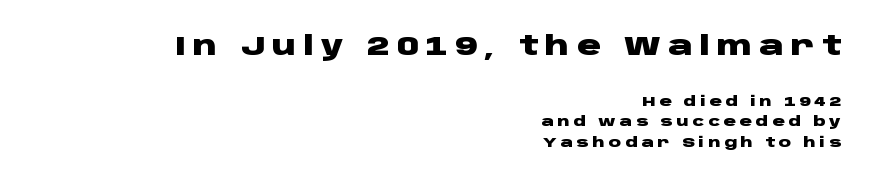
The image shows 27 px bold type, upright; set right-aligned, normal line spacing (1.46x), unusually wide letter spacing (+0.26 em), not underlined; the first (top) block is 1.93x larger.
